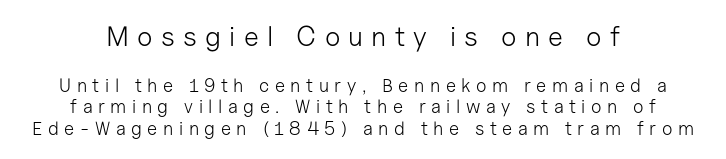
The earlier block is typeset at a bigger size than the later block. Proportional: the letters do not fall into vertical columns. Caption: expanded tracking, letters set apart. Leftover space on each line is divided equally before and after the words.
